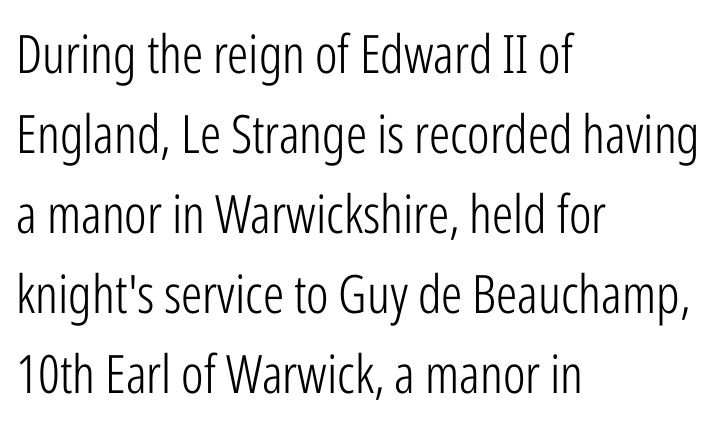
{"serif": "no", "italic": "no", "bold": "no", "weight": "light", "width": "condensed", "stroke_contrast": "low", "x_height": "medium", "monospaced": "no", "underline": "no", "align": "left", "line_spacing": "normal", "line_spacing_ratio": 1.51, "letter_spacing": "normal", "letter_spacing_em": 0.0, "glyph_px": 53}
